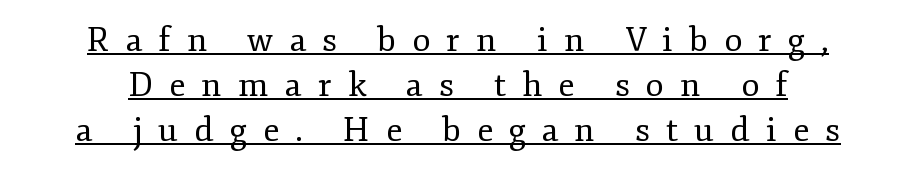
{"serif": "yes", "italic": "no", "bold": "no", "weight": "regular", "width": "normal", "stroke_contrast": "low", "x_height": "small", "monospaced": "no", "underline": "yes", "align": "center", "line_spacing": "normal", "line_spacing_ratio": 1.32, "letter_spacing": "wide", "letter_spacing_em": 0.47, "glyph_px": 34}
